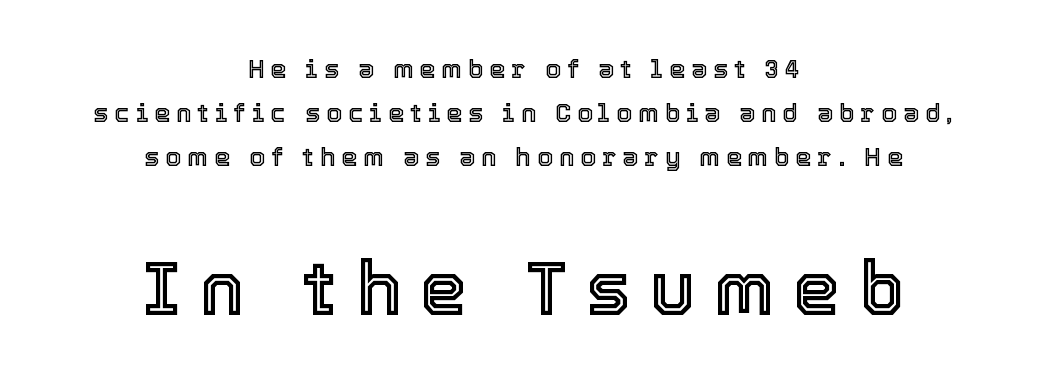
This layout puts the modest block above and the oversized block below. Does extra space separate the letters? Yes, quite a lot of it. The rendering uses natural spacing where letterforms have individual widths. The string is rendered with underlining switched off.
